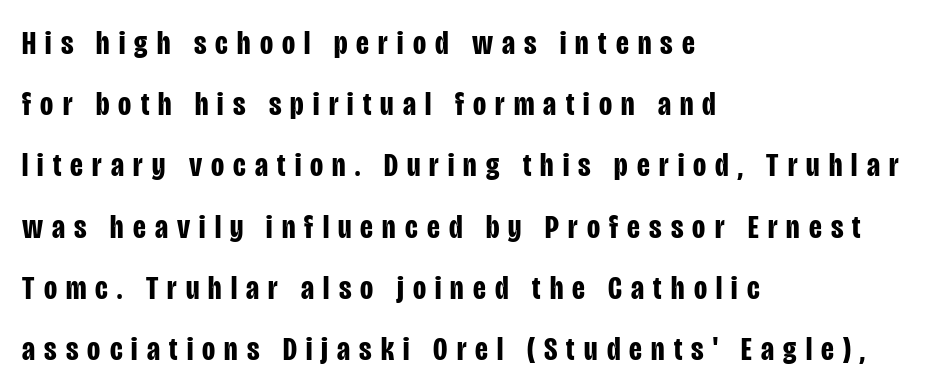
The image shows 34 px bold, condensed sans-serif type, upright; set left-aligned, line spacing 1.8x, unusually wide letter spacing (+0.27 em), not underlined; low stroke contrast and a large x-height.
